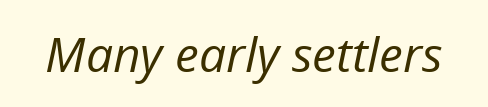
The image shows 48 px regular-weight type, italic (leaning right); set normal letter spacing, not underlined; low stroke contrast and a medium x-height.
